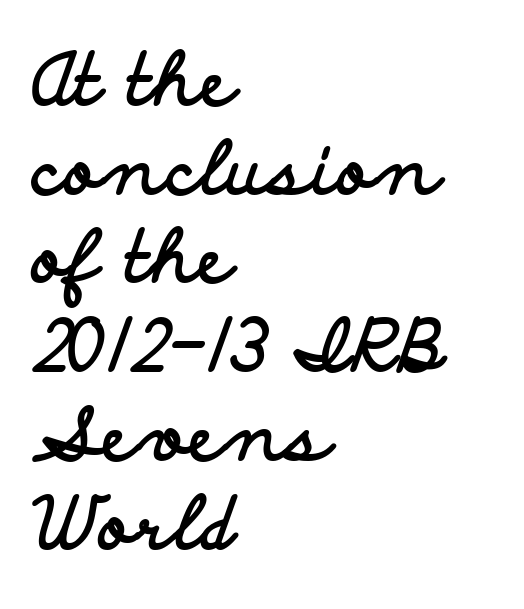
Q: Is the text bold? A: Yes.
Q: Is the text italic (slanted)? A: Yes.
Q: Is the typeface a serif or a sans-serif typeface? A: Sans-serif.
Q: Is the text underlined? A: No.
Q: How is the paragraph aligned? A: Left-aligned.
Q: Is the spacing between letters normal or unusually wide? A: Normal.
Q: Is the spacing between lines tight, normal or loose? A: Normal.
Q: Width (condensed, normal, or wide)? A: Wide.
Q: Stroke contrast? A: Low.
Q: x-height? A: Small.
Q: Monospaced? A: No.
